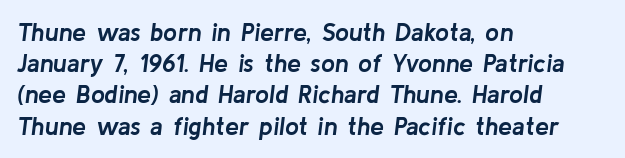
{"italic": "yes", "lean": "right", "slant_degrees": 8, "bold": "yes", "underline": "no", "align": "left", "line_spacing": "normal", "line_spacing_ratio": 1.25, "letter_spacing": "normal", "letter_spacing_em": 0.0, "glyph_px": 25}
